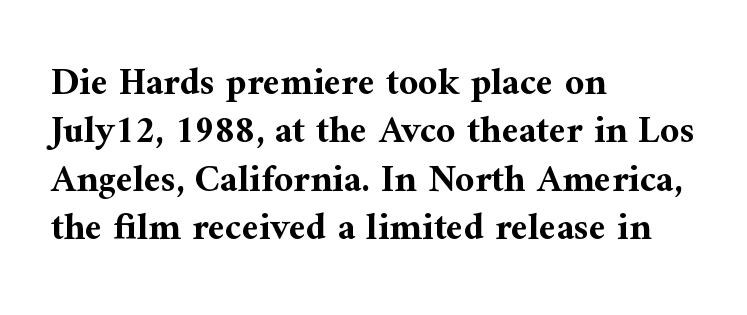
Q: Is the text bold? A: Yes.
Q: Is the text italic (slanted)? A: No, it is upright.
Q: Is the typeface a serif or a sans-serif typeface? A: Serif.
Q: Is the text underlined? A: No.
Q: How is the paragraph aligned? A: Left-aligned.
Q: Is the spacing between letters normal or unusually wide? A: Normal.
Q: Is the spacing between lines tight, normal or loose? A: Normal.
Q: Width (condensed, normal, or wide)? A: Normal.
Q: Stroke contrast? A: Medium.
Q: x-height? A: Medium.
Q: Monospaced? A: No.
